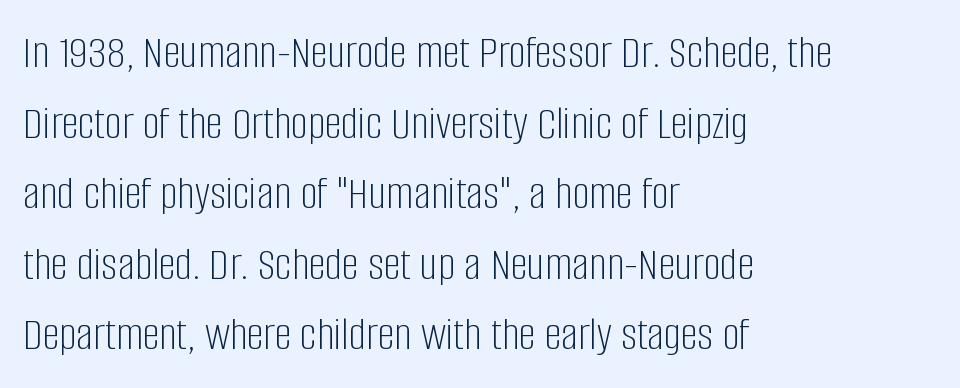
Q: Is the text bold? A: No.
Q: Is the text italic (slanted)? A: No, it is upright.
Q: Is the typeface a serif or a sans-serif typeface? A: Sans-serif.
Q: Is the text underlined? A: No.
Q: How is the paragraph aligned? A: Left-aligned.
Q: Is the spacing between letters normal or unusually wide? A: Normal.
Q: Is the spacing between lines tight, normal or loose? A: Normal.
Q: Width (condensed, normal, or wide)? A: Condensed.
Q: Stroke contrast? A: Low.
Q: x-height? A: Large.
Q: Monospaced? A: No.
